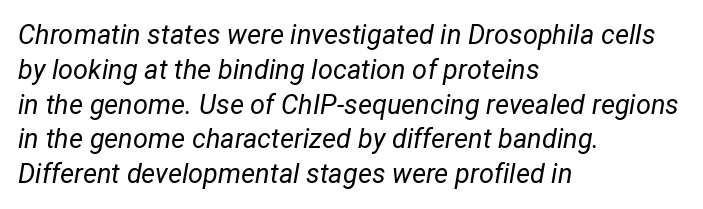
The image shows 27 px text type, italic (leaning right); set left-aligned, normal line spacing (1.29x), normal letter spacing, not underlined.
